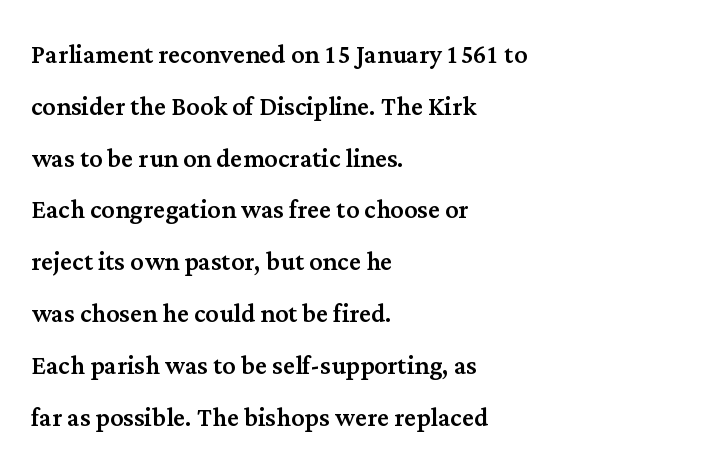
The lettering stays uniformly vertical, giving the passage a roman look. Successive baselines arrive at the customary interval. The compositor pushed each line to the left boundary. Rule under the text: the space is simply empty. Honestly, the letter spacing is just normal — you wouldn't notice it. The font family rendered here belongs to the serif group.
